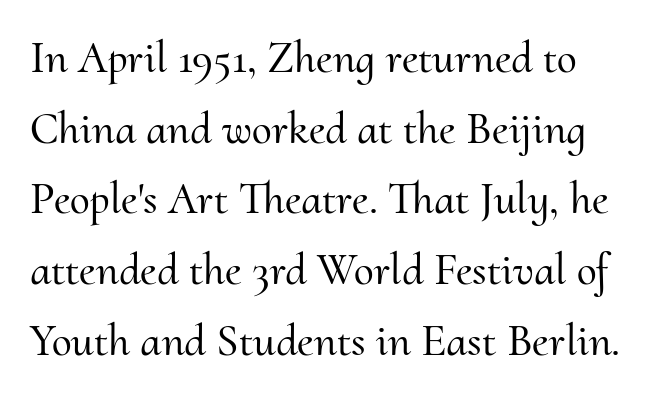
The space directly below the letters is spotless. Designer's note — italics off, roman on. The passage shown is typed in a proportional face where columns would drift. A typesetter would call this zero additional tracking. Typographically, this falls in the serif category. Rows of type keep a routine distance in the vertical direction.
